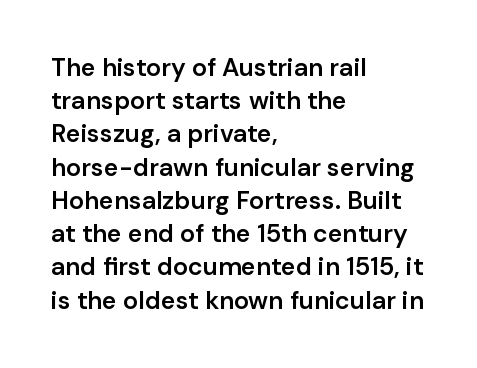
{"italic": "no", "bold": "semi", "underline": "no", "align": "left", "line_spacing": "normal", "line_spacing_ratio": 1.33, "letter_spacing": "normal", "letter_spacing_em": 0.0, "glyph_px": 25}
